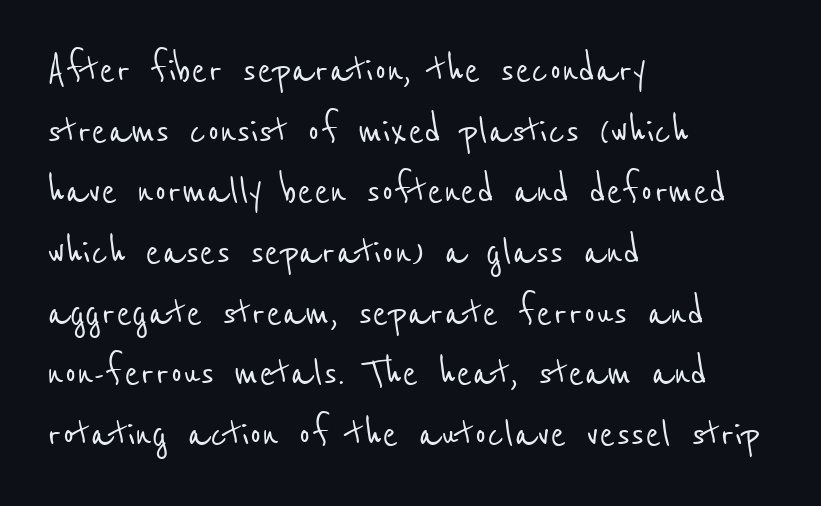
The rag falls on the right side of this text block. This sample keeps an unexceptional amount of space between lines. The letters sit at their default tracking, neither squeezed nor spread. The strip under each line holds only bare page. Serifs: no, the terminals of the letterforms are clean.
